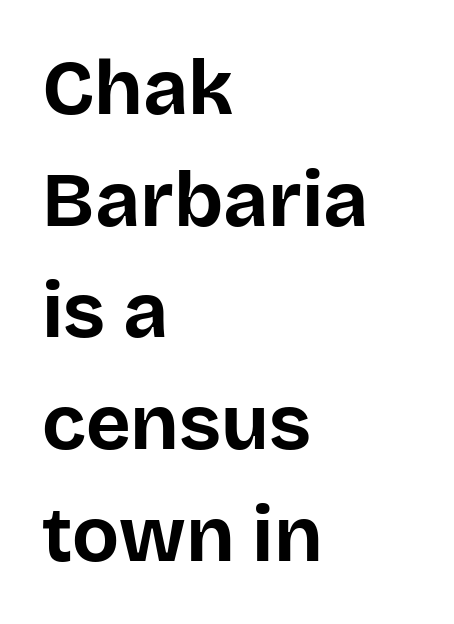
{"serif": "no", "italic": "no", "bold": "yes", "weight": "bold", "width": "normal", "stroke_contrast": "low", "x_height": "large", "monospaced": "no", "underline": "no", "align": "left", "line_spacing": "normal", "line_spacing_ratio": 1.45, "letter_spacing": "normal", "letter_spacing_em": 0.0, "glyph_px": 77}
